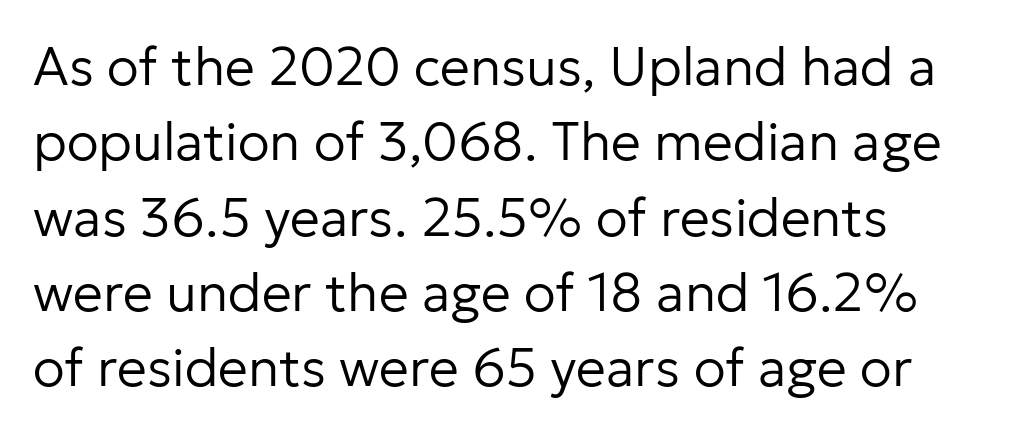
{"serif": "no", "italic": "no", "bold": "no", "weight": "regular", "width": "normal", "stroke_contrast": "low", "x_height": "medium", "monospaced": "no", "underline": "no", "line_spacing": "normal", "line_spacing_ratio": 1.42, "letter_spacing": "normal", "letter_spacing_em": 0.0, "glyph_px": 53}
